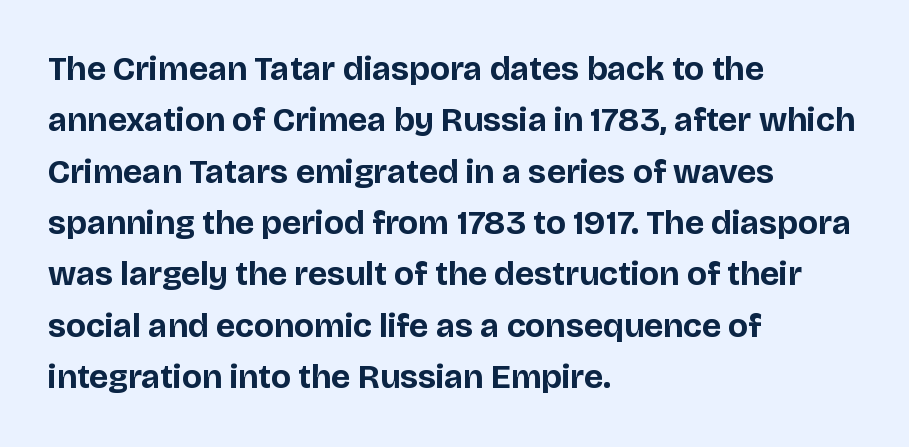
The image shows 34 px bold sans-serif type, upright; set left-aligned, normal line spacing (1.51x), normal letter spacing, not underlined; low stroke contrast and a large x-height.
